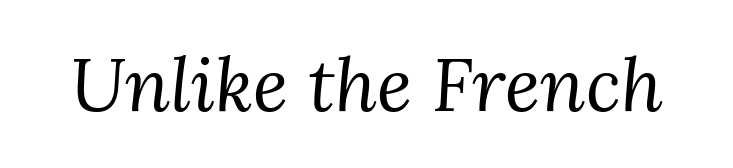
Q: Is the text bold? A: No.
Q: Is the text italic (slanted)? A: Yes, it leans right by about 3 degrees.
Q: Is the typeface a serif or a sans-serif typeface? A: Serif.
Q: Is the text underlined? A: No.
Q: Is the spacing between letters normal or unusually wide? A: Normal.
Q: Width (condensed, normal, or wide)? A: Normal.
Q: Stroke contrast? A: Medium.
Q: x-height? A: Medium.
Q: Monospaced? A: No.
